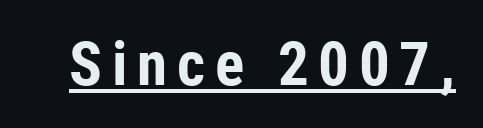
Q: Is the text bold? A: Yes.
Q: Is the text italic (slanted)? A: No, it is upright.
Q: Is the typeface a serif or a sans-serif typeface? A: Sans-serif.
Q: Is the text underlined? A: Yes.
Q: Width (condensed, normal, or wide)? A: Condensed.
Q: Stroke contrast? A: Low.
Q: x-height? A: Medium.
Q: Monospaced? A: No.
